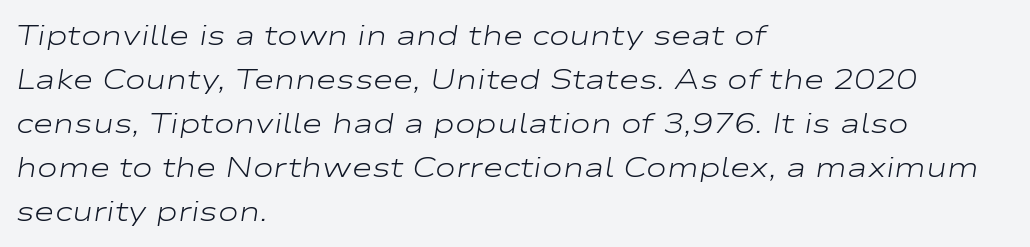
The image shows 28 px light, wide type, italic (leaning right); set left-aligned, normal line spacing (1.57x), normal letter spacing, not underlined; low stroke contrast and a medium x-height.
